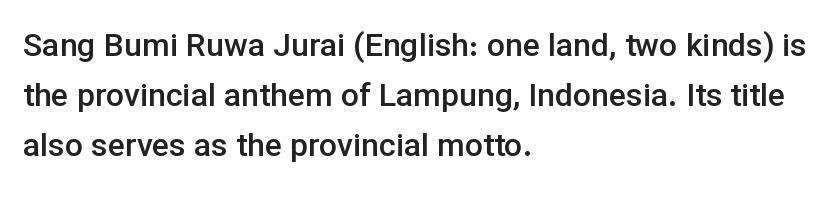
The lettering stays uniformly vertical, giving the passage a roman look. This rendering leaves character spacing at its baseline value. Just letters on the line, the space beneath them empty. Semibold letterforms, between regular and bold. Note: no serifs on the glyphs.
